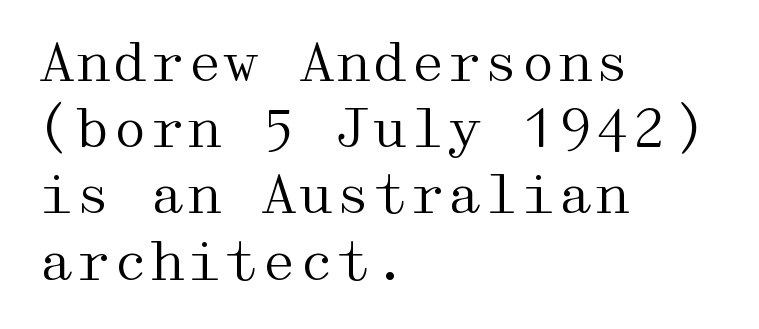
The type family on display is of the serif kind. Heft: none added — not bold. Any mark beneath the type? The region is blank. A normal amount of white space separates one row of letters from the next. The font's upright variant was chosen for this text.
